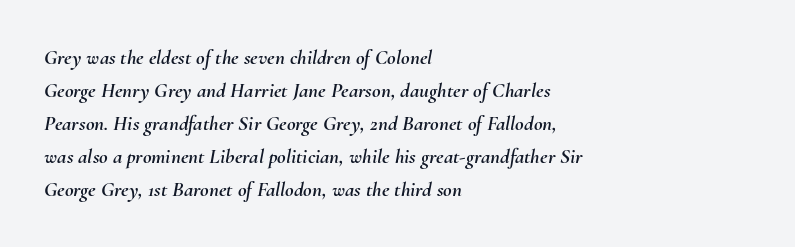
The paragraph shown leans on its left margin. The letters are slanted; this is an italic face. The line texture is even and compact thanks to regular tracking. Rule under the text: the space is simply empty. Vertical spacing — default.
